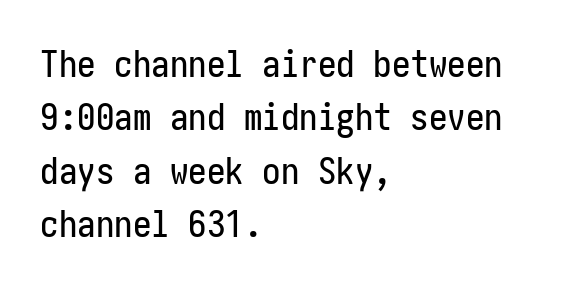
{"serif": "no", "italic": "no", "width": "condensed", "stroke_contrast": "low", "x_height": "medium", "underline": "no", "align": "left", "line_spacing": "normal", "line_spacing_ratio": 1.44, "letter_spacing": "normal", "letter_spacing_em": 0.0, "glyph_px": 37}
